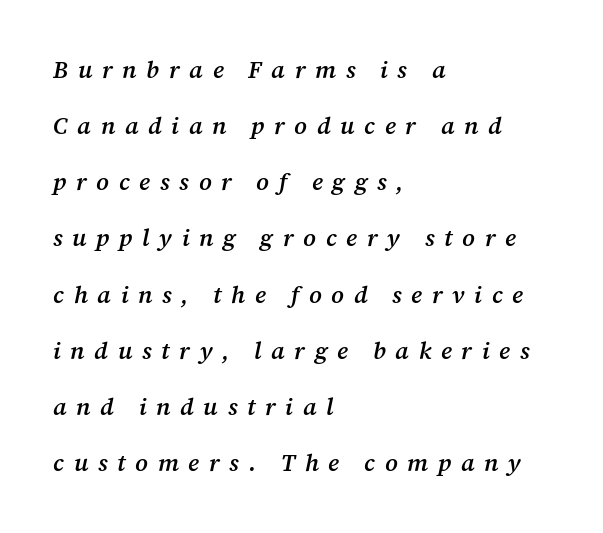
{"italic": "yes", "lean": "right", "slant_degrees": 12, "bold": "semi", "underline": "no", "align": "left", "line_spacing": "loose", "line_spacing_ratio": 2.34, "letter_spacing": "wide", "letter_spacing_em": 0.4, "glyph_px": 24}
